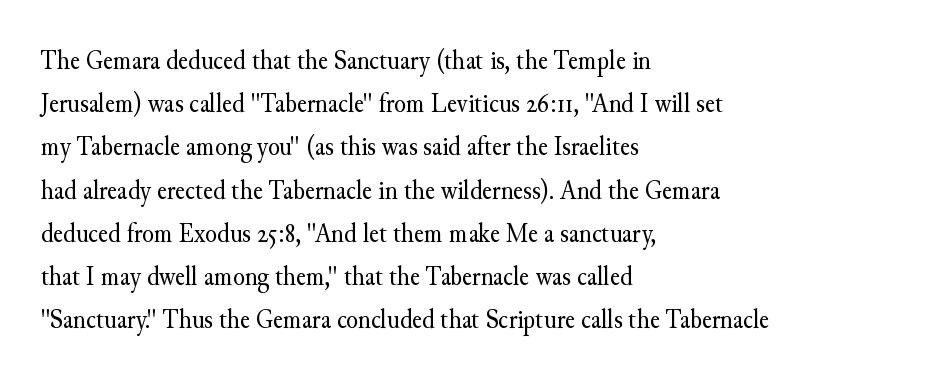
Q: Is the text bold? A: No.
Q: Is the text italic (slanted)? A: No, it is upright.
Q: Is the text underlined? A: No.
Q: How is the paragraph aligned? A: Left-aligned.
Q: Is the spacing between letters normal or unusually wide? A: Normal.
Q: Is the spacing between lines tight, normal or loose? A: Normal.
